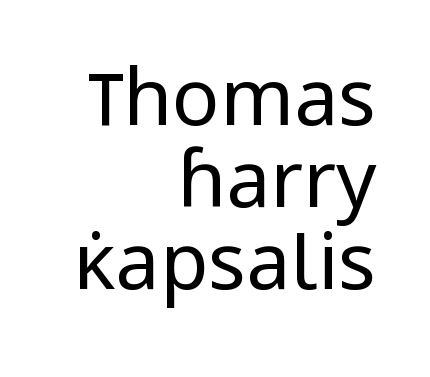
A sans-serif font was chosen for this passage. This sample has the flowing, uneven cadence of proportional lettering. The tracking reads as untouched default to a designer's eye. No heavy texture on the line: the type isn't bold. Is there much room between lines? No — they nearly touch. No word sits above an underline.
